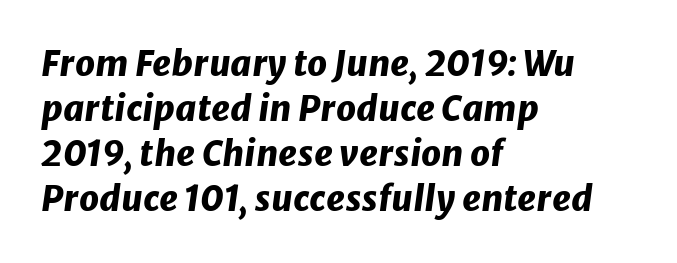
{"italic": "yes", "lean": "right", "slant_degrees": 8, "bold": "yes", "weight": "heavy", "width": "normal", "stroke_contrast": "low", "x_height": "medium", "monospaced": "no", "underline": "no", "align": "left", "line_spacing": "normal", "line_spacing_ratio": 1.29, "letter_spacing": "normal", "letter_spacing_em": 0.0, "glyph_px": 35}
